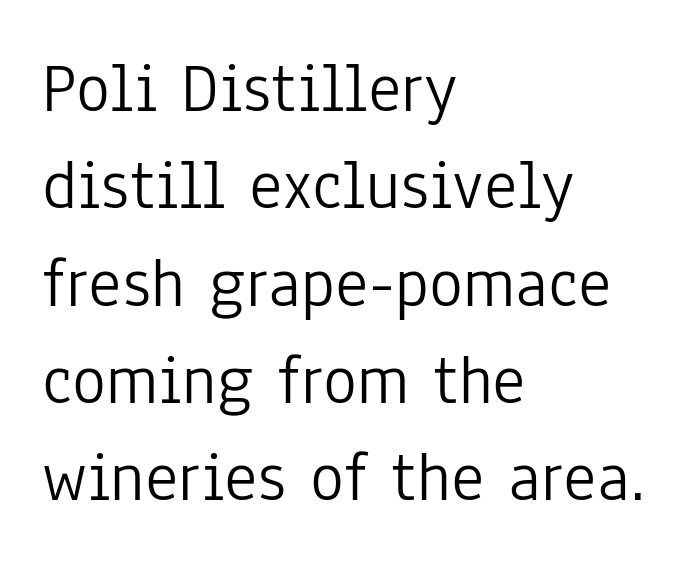
Q: Is the text bold? A: No.
Q: Is the text italic (slanted)? A: No, it is upright.
Q: Is the typeface a serif or a sans-serif typeface? A: Sans-serif.
Q: Is the text underlined? A: No.
Q: How is the paragraph aligned? A: Left-aligned.
Q: Is the spacing between letters normal or unusually wide? A: Normal.
Q: Is the spacing between lines tight, normal or loose? A: Normal.
Q: Width (condensed, normal, or wide)? A: Condensed.
Q: Stroke contrast? A: Low.
Q: x-height? A: Medium.
Q: Monospaced? A: No.
